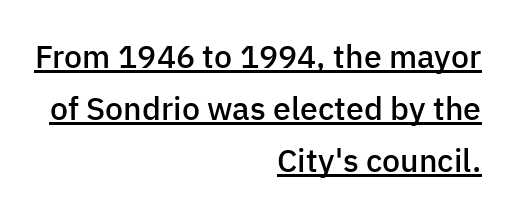
The image shows 32 px semibold sans-serif type, upright; set right-aligned, normal line spacing (1.63x), normal letter spacing, underlined; low stroke contrast and a medium x-height.
